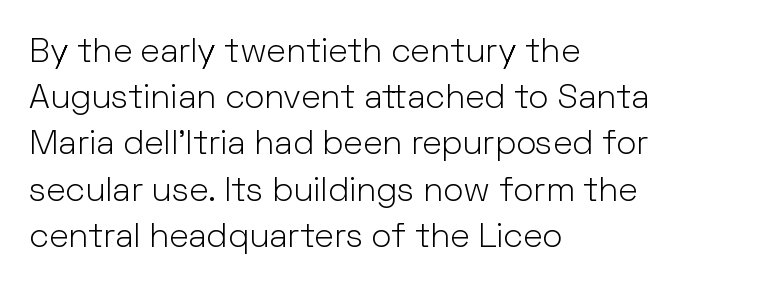
Here the designer chose a conventional face with non-uniform glyph widths. Compared with typical body copy, the letter spacing here is the same. Visually the block forms a straight wall on the left and a jagged coastline on the right. This sample keeps an unexceptional amount of space between lines. Stems here are at most as thick as an everyday book face.
